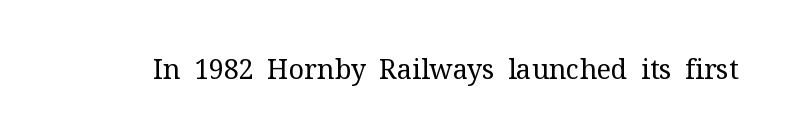
The image shows 27 px text type, upright; set normal letter spacing, not underlined.
